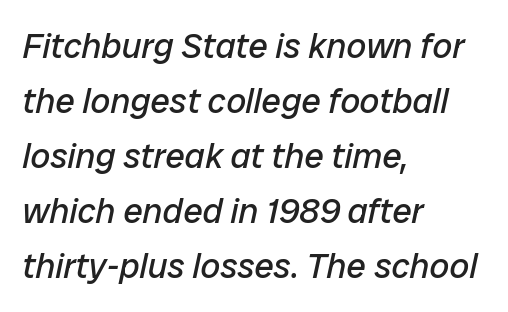
The image shows 35 px regular-weight type, italic (leaning right); set left-aligned, normal line spacing (1.57x), normal letter spacing, not underlined; low stroke contrast and a medium x-height.
